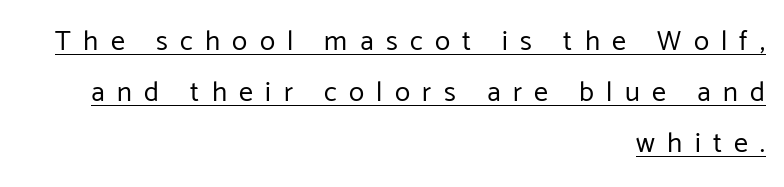
Q: Is the text bold? A: No.
Q: Is the text italic (slanted)? A: No, it is upright.
Q: Is the typeface a serif or a sans-serif typeface? A: Sans-serif.
Q: Is the text underlined? A: Yes.
Q: How is the paragraph aligned? A: Right-aligned.
Q: Is the spacing between letters normal or unusually wide? A: Unusually wide.
Q: Width (condensed, normal, or wide)? A: Normal.
Q: Stroke contrast? A: Low.
Q: x-height? A: Medium.
Q: Monospaced? A: No.
